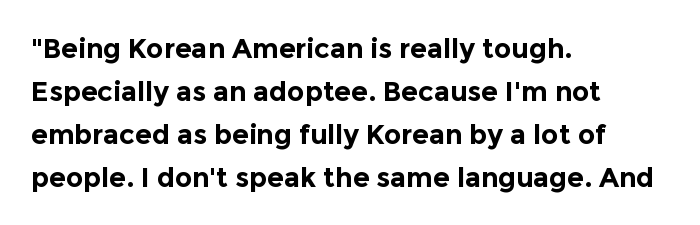
Q: Is the text bold? A: Yes.
Q: Is the text italic (slanted)? A: No, it is upright.
Q: Is the text underlined? A: No.
Q: How is the paragraph aligned? A: Left-aligned.
Q: Is the spacing between letters normal or unusually wide? A: Normal.
Q: Is the spacing between lines tight, normal or loose? A: Normal.
